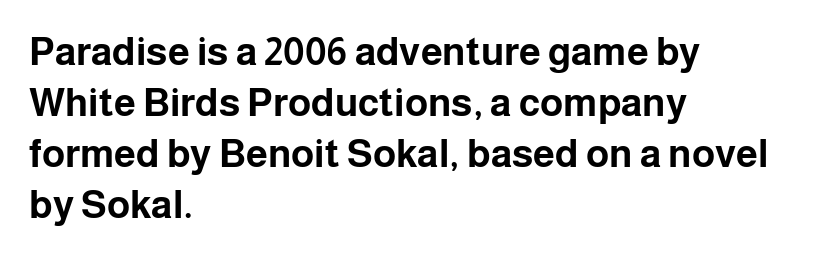
The image shows 39 px bold sans-serif type, upright; set left-aligned, normal line spacing (1.31x), normal letter spacing, not underlined; low stroke contrast and a medium x-height.
